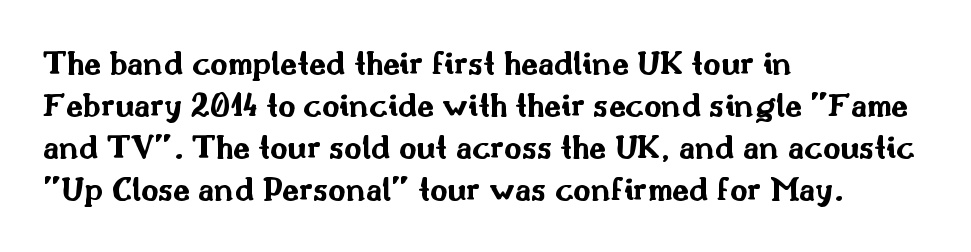
The image shows 34 px bold, wide sans-serif type, upright; set left-aligned, line spacing 1.24x, normal letter spacing, not underlined; medium stroke contrast and a small x-height.
